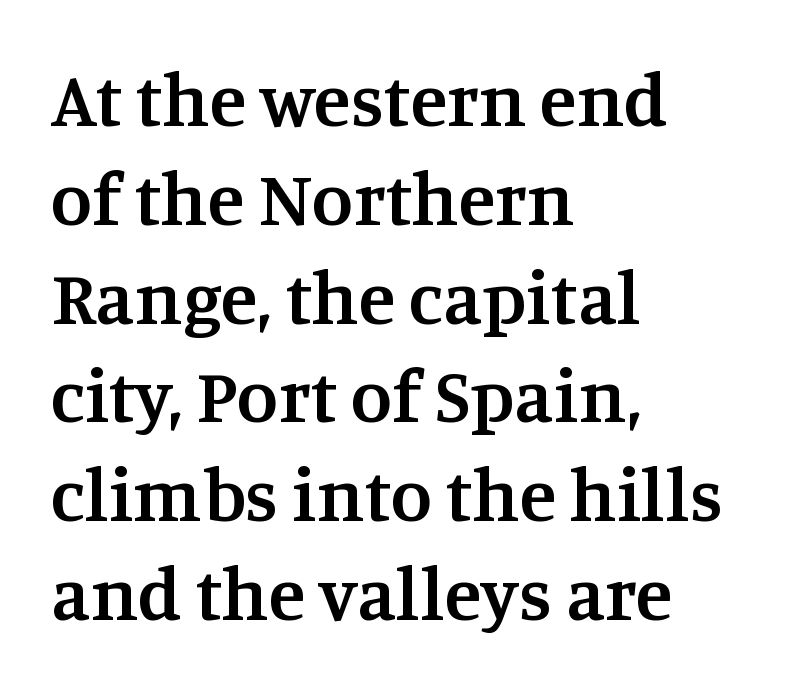
{"serif": "yes", "italic": "no", "bold": "semi", "weight": "semibold", "width": "normal", "stroke_contrast": "medium", "x_height": "large", "monospaced": "no", "underline": "no", "align": "left", "line_spacing": "normal", "line_spacing_ratio": 1.3, "letter_spacing": "normal", "letter_spacing_em": 0.0, "glyph_px": 76}
